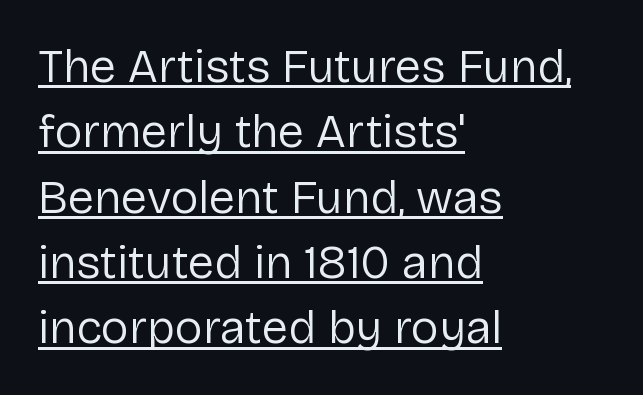
Q: Is the text bold? A: No.
Q: Is the text italic (slanted)? A: No, it is upright.
Q: Is the typeface a serif or a sans-serif typeface? A: Sans-serif.
Q: Is the text underlined? A: Yes.
Q: How is the paragraph aligned? A: Left-aligned.
Q: Is the spacing between letters normal or unusually wide? A: Normal.
Q: Is the spacing between lines tight, normal or loose? A: Normal.
Q: Width (condensed, normal, or wide)? A: Normal.
Q: Stroke contrast? A: Low.
Q: x-height? A: Medium.
Q: Monospaced? A: No.
